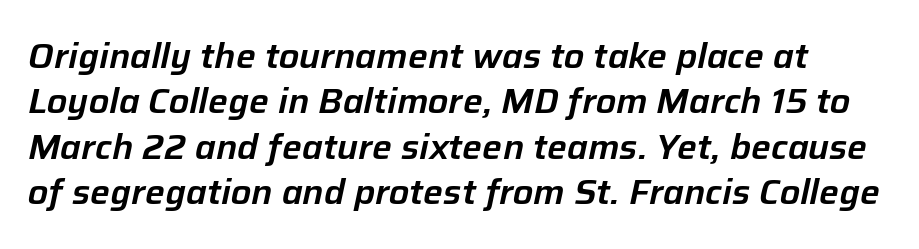
The face used here is proportionally spaced, like ordinary book or web type. In terms of leading, this rendering sits right in the middle. Plain, unruled lines of type. What stands out about the letter spacing? Nothing — it is the standard amount. These lines were composed using italics.
